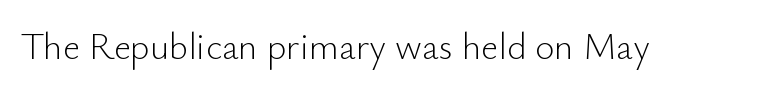
Words float on clear page, feet unadorned. Characters follow at the spacing the type designer built in. Each letter keeps its own natural width here, so spacing adapts to shape. Note: no serifs on the glyphs. If you drew a line through each stem, it would be perfectly vertical.
